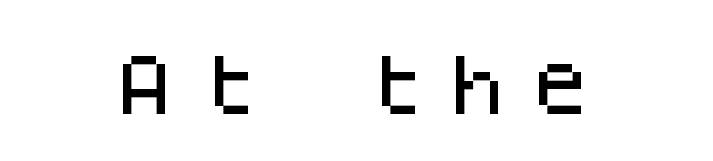
Bare-footed words on every line. The font's upright variant was chosen for this text. Each word looks stretched out because of the extra space between its letters. These lines are composed in type without serifs. Monospaced: the letters line up in strict vertical columns.
